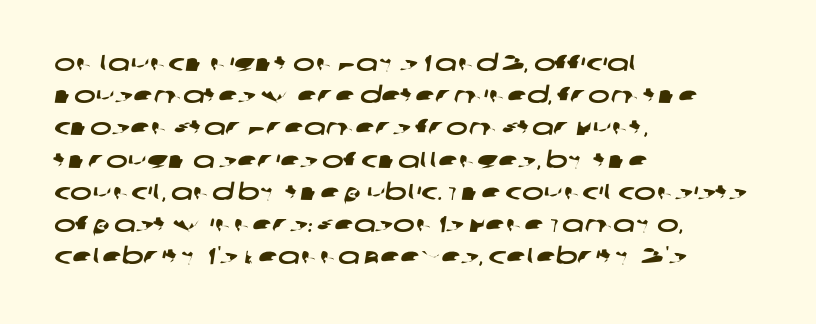
The image shows 23 px text type; set left-aligned, normal line spacing (1.4x), normal letter spacing, not underlined.
